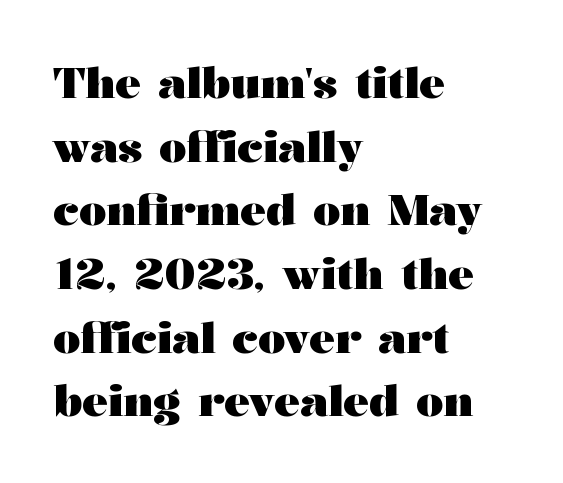
Q: Is the text bold? A: Yes.
Q: Is the text italic (slanted)? A: No, it is upright.
Q: Is the typeface a serif or a sans-serif typeface? A: Serif.
Q: Is the text underlined? A: No.
Q: How is the paragraph aligned? A: Left-aligned.
Q: Is the spacing between letters normal or unusually wide? A: Normal.
Q: Is the spacing between lines tight, normal or loose? A: Normal.
Q: Width (condensed, normal, or wide)? A: Wide.
Q: Stroke contrast? A: Medium.
Q: x-height? A: Medium.
Q: Monospaced? A: No.
